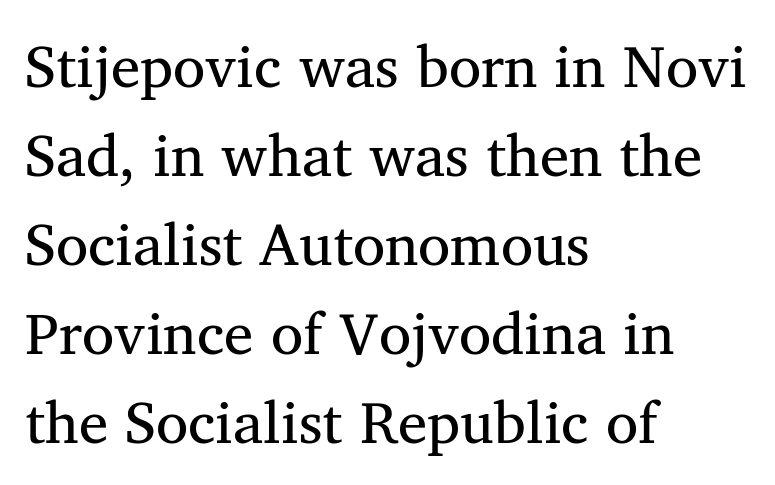
Q: Is the text bold? A: No.
Q: Is the text italic (slanted)? A: No, it is upright.
Q: Is the typeface a serif or a sans-serif typeface? A: Serif.
Q: Is the text underlined? A: No.
Q: How is the paragraph aligned? A: Left-aligned.
Q: Is the spacing between letters normal or unusually wide? A: Normal.
Q: Is the spacing between lines tight, normal or loose? A: Normal.
Q: Width (condensed, normal, or wide)? A: Normal.
Q: Stroke contrast? A: Medium.
Q: x-height? A: Medium.
Q: Monospaced? A: No.
